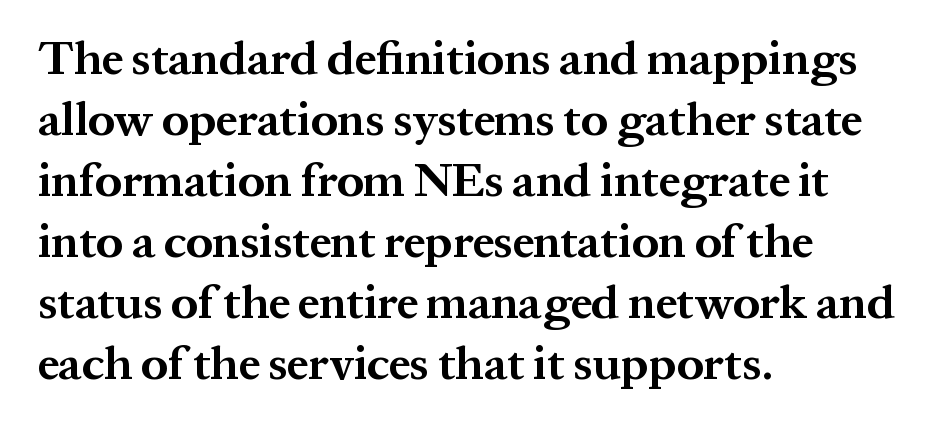
Q: Is the text bold? A: Yes.
Q: Is the text italic (slanted)? A: No, it is upright.
Q: Is the typeface a serif or a sans-serif typeface? A: Serif.
Q: Is the text underlined? A: No.
Q: How is the paragraph aligned? A: Left-aligned.
Q: Is the spacing between letters normal or unusually wide? A: Normal.
Q: Is the spacing between lines tight, normal or loose? A: Normal.
Q: Width (condensed, normal, or wide)? A: Normal.
Q: Stroke contrast? A: Medium.
Q: x-height? A: Medium.
Q: Monospaced? A: No.
